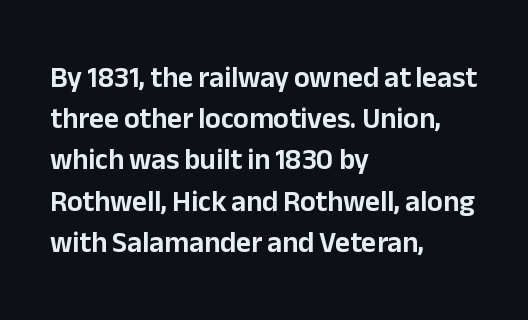
Q: Is the text italic (slanted)? A: No, it is upright.
Q: Is the typeface a serif or a sans-serif typeface? A: Sans-serif.
Q: Is the text underlined? A: No.
Q: How is the paragraph aligned? A: Left-aligned.
Q: Is the spacing between letters normal or unusually wide? A: Normal.
Q: Is the spacing between lines tight, normal or loose? A: Normal.
Q: Width (condensed, normal, or wide)? A: Normal.
Q: Stroke contrast? A: Low.
Q: x-height? A: Medium.
Q: Monospaced? A: No.
